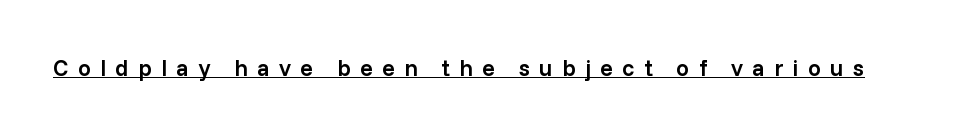
The image shows 23 px text type, upright; set unusually wide letter spacing (+0.41 em), underlined.
